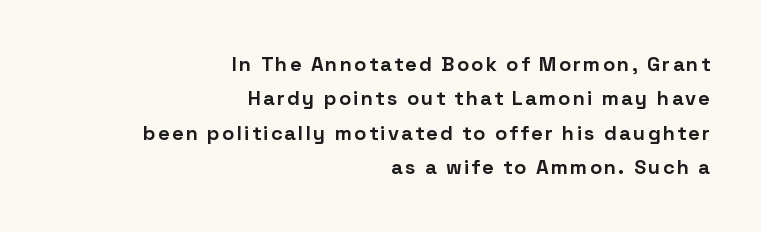
{"italic": "no", "bold": "yes", "underline": "no", "align": "right", "line_spacing_ratio": 1.72, "glyph_px": 20}
